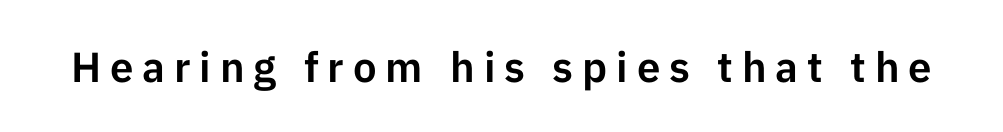
{"serif": "no", "italic": "no", "width": "normal", "stroke_contrast": "low", "x_height": "medium", "monospaced": "no", "underline": "no", "letter_spacing": "wide", "letter_spacing_em": 0.21, "glyph_px": 42}
